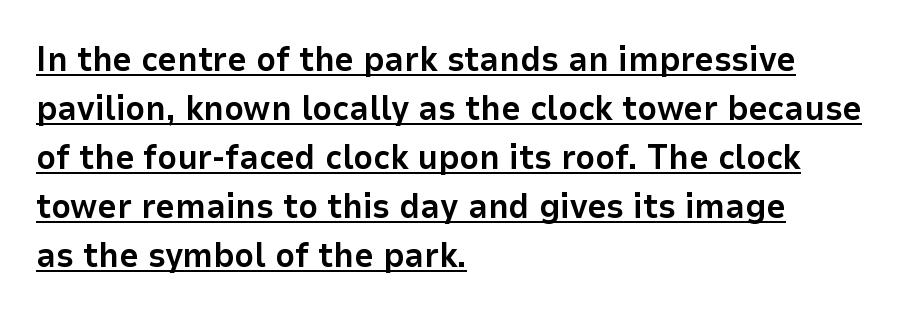
{"serif": "no", "italic": "no", "bold": "yes", "weight": "bold", "width": "normal", "stroke_contrast": "low", "x_height": "medium", "monospaced": "no", "underline": "yes", "align": "left", "line_spacing": "normal", "line_spacing_ratio": 1.44, "letter_spacing": "normal", "letter_spacing_em": 0.0, "glyph_px": 34}
